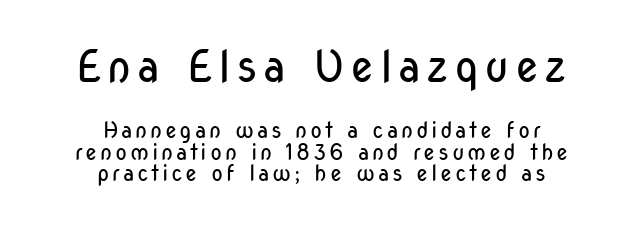
Compared with a flush-left layout, this one balances lines on the center instead. These lines were composed using upright roman letters. This reads as an unemphasized weight, regular at the heaviest. In terms of letterform style, serifs are entirely absent. A typesetter would call this proportional, since set widths differ per character.
